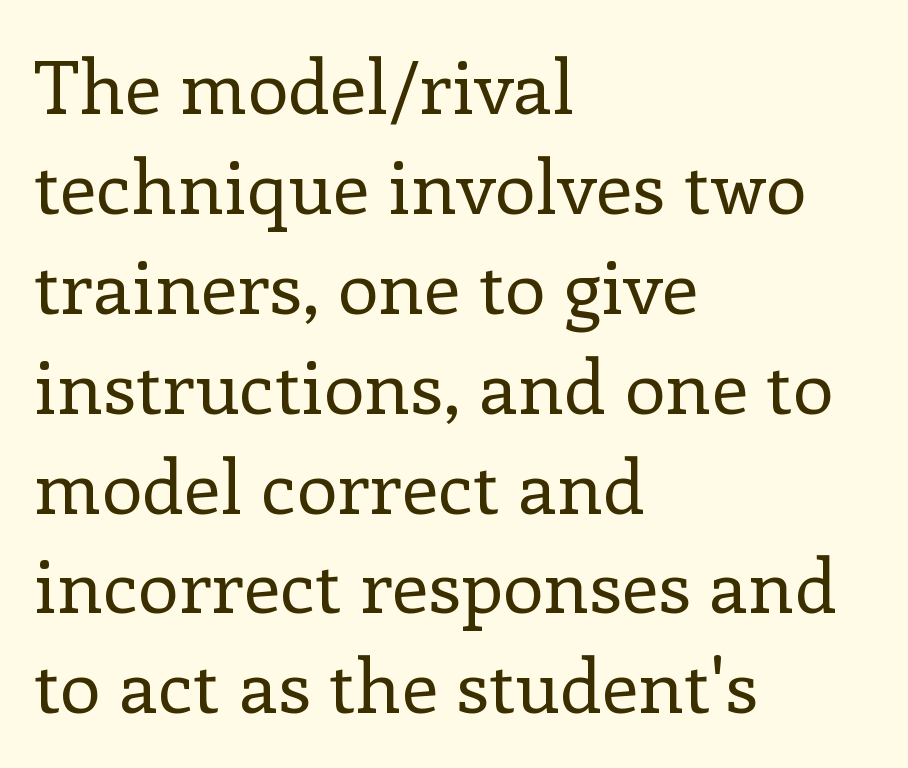
The image shows 74 px regular-weight serif type, upright; set left-aligned, normal line spacing (1.35x), normal letter spacing, not underlined; low stroke contrast and a medium x-height.
